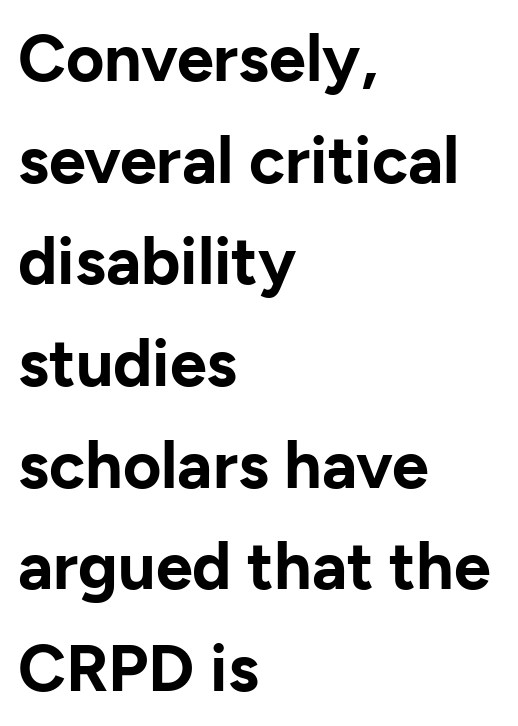
The axis of the letterforms is exactly vertical. These words are printed bold, with thick strokes throughout. Letterform terminals end flat and unadorned throughout the passage. How are the letters spaced? Ordinarily, with no added tracking.
